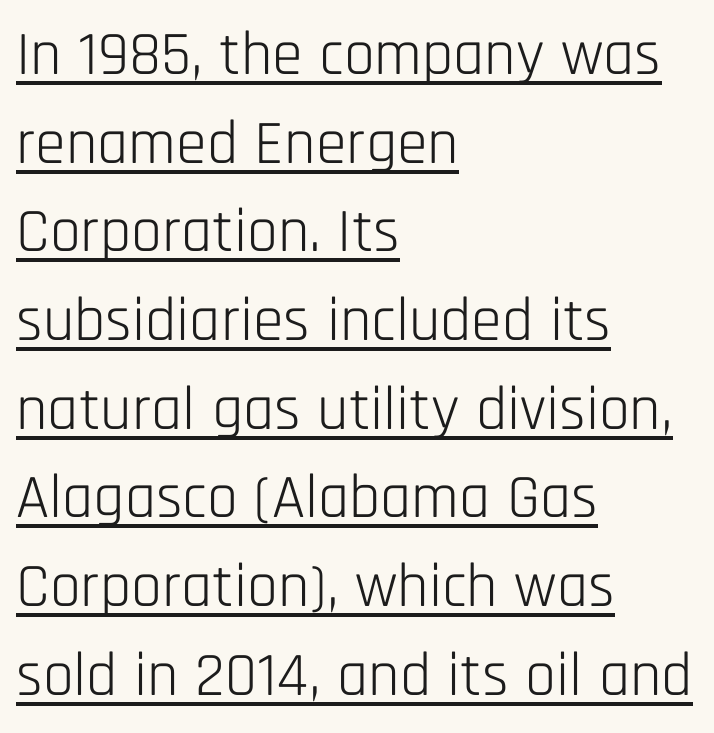
This sample has the flowing, uneven cadence of proportional lettering. Characters follow at the spacing the type designer built in. This is the regular roman posture of the typeface. Serif or sans? Sans — the stroke terminals are bare. The cut favours lightness, reaching ordinary text weight at its darkest. Underlined type.
